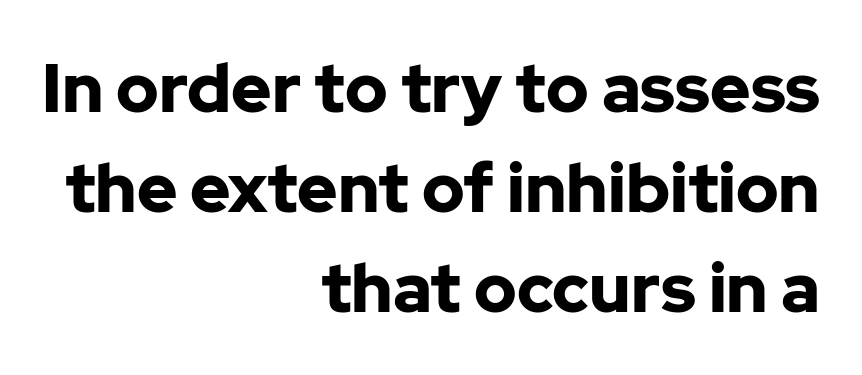
The image shows 68 px bold sans-serif type, upright; set right-aligned, normal line spacing (1.47x), normal letter spacing, not underlined; low stroke contrast and a medium x-height.
